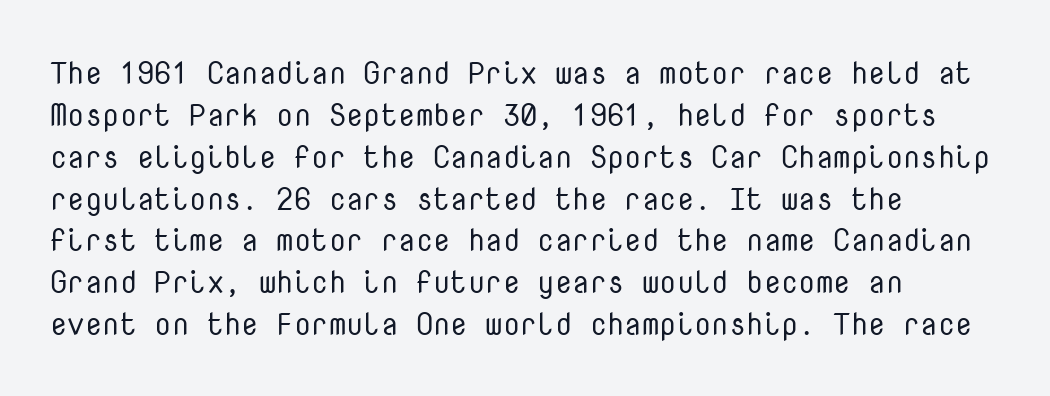
Evenly set lines give the paragraph a standard silhouette. This sample has the even, mechanical cadence of fixed-width lettering. Compared with a centered layout, this one pins lines to the left instead. The area under the type is left untouched. Every stem runs plumb, perpendicular to the baseline.
